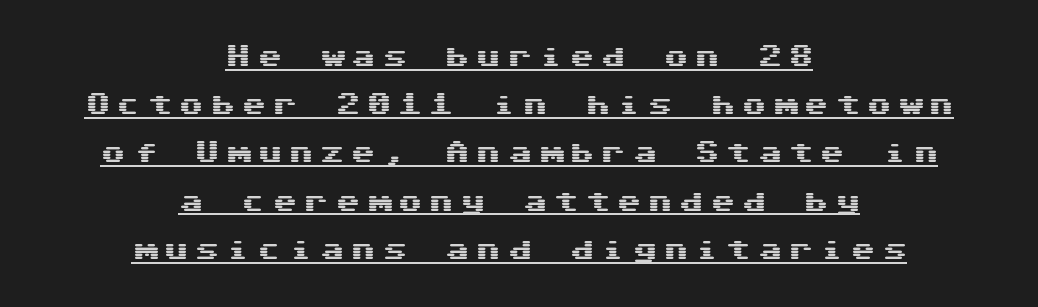
The image shows 25 px text type, upright; set centered, loose line spacing (1.93x), unusually wide letter spacing (+0.25 em), underlined.
